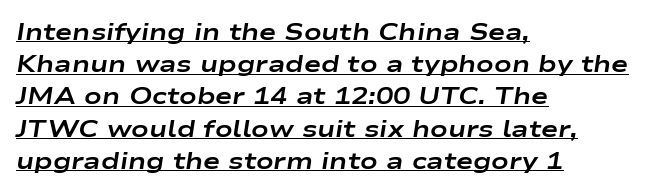
{"italic": "yes", "lean": "right", "slant_degrees": 9, "bold": "yes", "underline": "yes", "align": "left", "line_spacing": "normal", "line_spacing_ratio": 1.4, "letter_spacing": "normal", "letter_spacing_em": 0.0, "glyph_px": 23}
